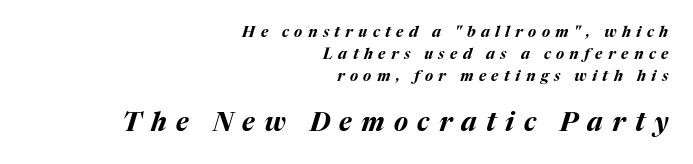
Successive baselines arrive at the customary interval. Caption: bold face, heavy strokes. Type without underlining. The gaps between neighbouring characters are conspicuously large.
